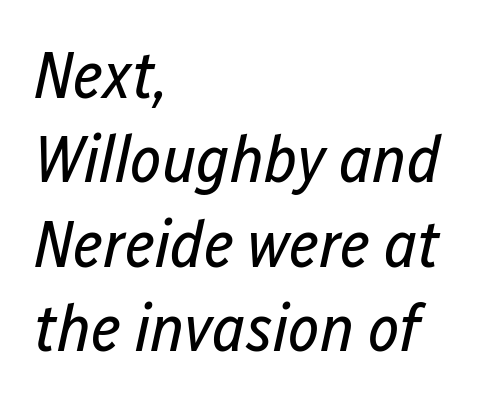
Q: Is the text bold? A: No.
Q: Is the text italic (slanted)? A: Yes, it leans right by about 12 degrees.
Q: Is the text underlined? A: No.
Q: How is the paragraph aligned? A: Left-aligned.
Q: Is the spacing between letters normal or unusually wide? A: Normal.
Q: Is the spacing between lines tight, normal or loose? A: Normal.
Q: Width (condensed, normal, or wide)? A: Condensed.
Q: Stroke contrast? A: Low.
Q: x-height? A: Medium.
Q: Monospaced? A: No.
